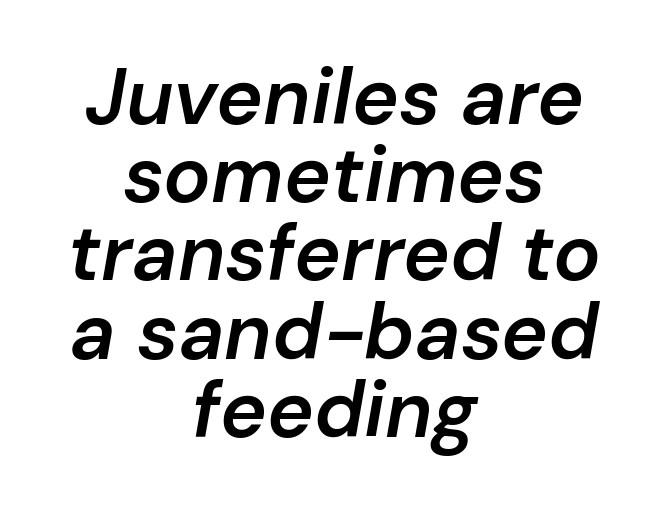
Summary of vertical rhythm: compact, with narrow interline spacing. No word sits above an underline. Proportional: the letters do not fall into vertical columns. Characters follow at the spacing the type designer built in. These words are printed semibold, heavier than regular yet not bold.
